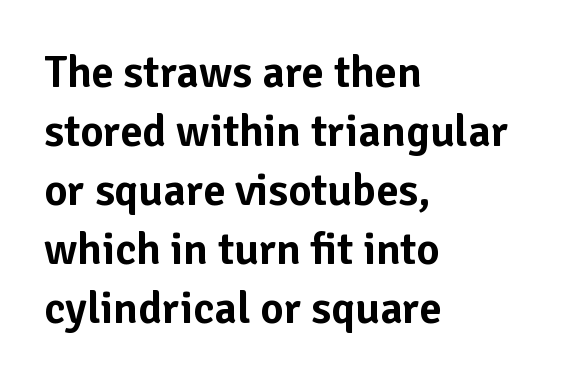
The image shows 45 px sans-serif type, upright; set left-aligned, normal line spacing (1.31x), normal letter spacing, not underlined; low stroke contrast and a medium x-height.
